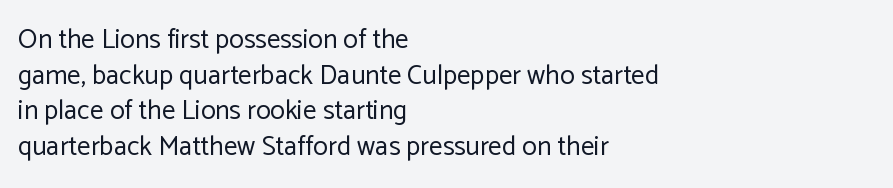
Notice how descenders clear the ascenders below comfortably — that's standard leading. Rule under the text: the space is simply empty. This rendering uses left alignment, leaving the right contour irregular. The type sits square on the baseline with zero lean. The font sits on the lighter half of the weight spectrum, regular included. The gaps between neighbouring characters are ordinary and unremarkable.
